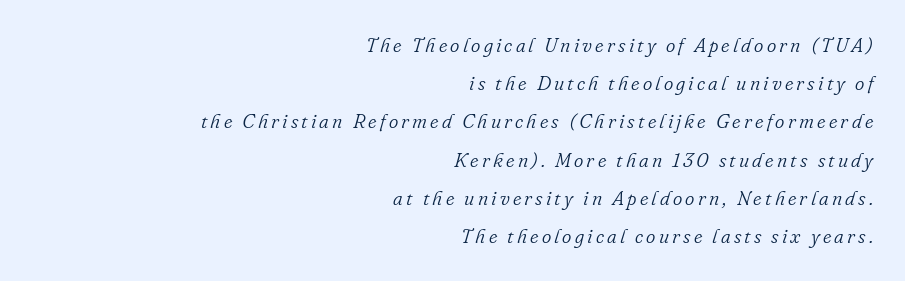
The image shows 20 px text type, italic (leaning right); set right-aligned, loose line spacing (1.91x), not underlined.
